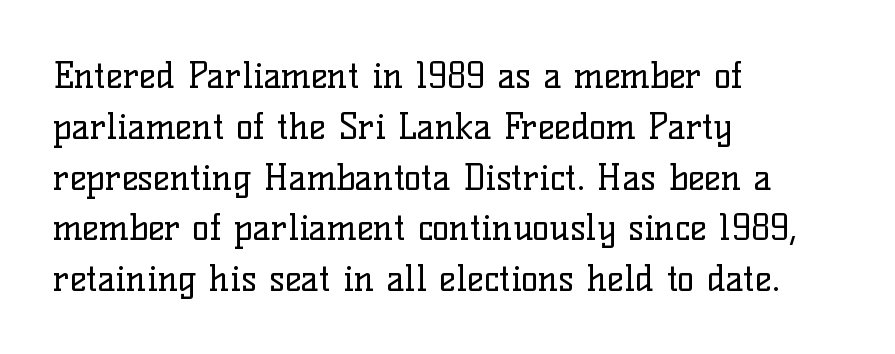
{"serif": "yes", "italic": "no", "bold": "no", "weight": "regular", "width": "normal", "stroke_contrast": "low", "x_height": "medium", "monospaced": "no", "underline": "no", "align": "left", "line_spacing": "normal", "line_spacing_ratio": 1.41, "letter_spacing": "normal", "letter_spacing_em": 0.0, "glyph_px": 36}
